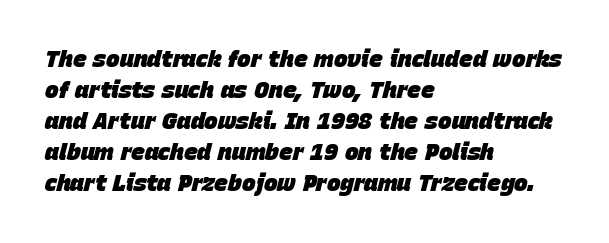
The image shows 23 px bold type, italic (leaning right); set left-aligned, normal line spacing (1.35x), normal letter spacing, not underlined.
